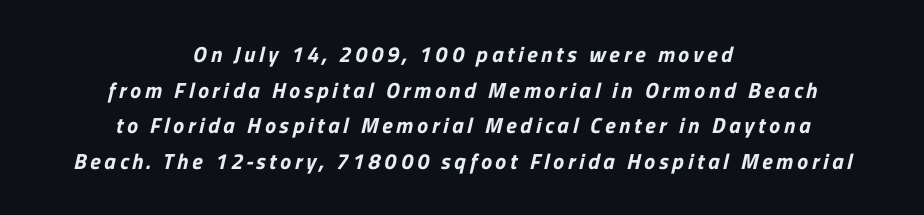
{"underline": "no", "align": "center", "line_spacing": "normal", "line_spacing_ratio": 1.62, "glyph_px": 22}
